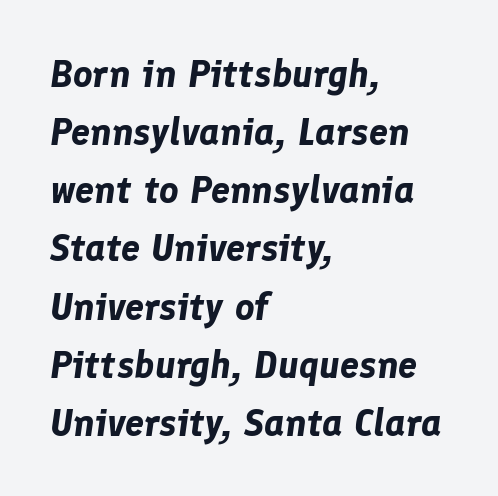
Q: Is the text bold? A: Yes.
Q: Is the text italic (slanted)? A: Yes, it leans right by about 8 degrees.
Q: Is the text underlined? A: No.
Q: How is the paragraph aligned? A: Left-aligned.
Q: Is the spacing between letters normal or unusually wide? A: Normal.
Q: Is the spacing between lines tight, normal or loose? A: Normal.
Q: Width (condensed, normal, or wide)? A: Normal.
Q: Stroke contrast? A: Low.
Q: x-height? A: Medium.
Q: Monospaced? A: No.
